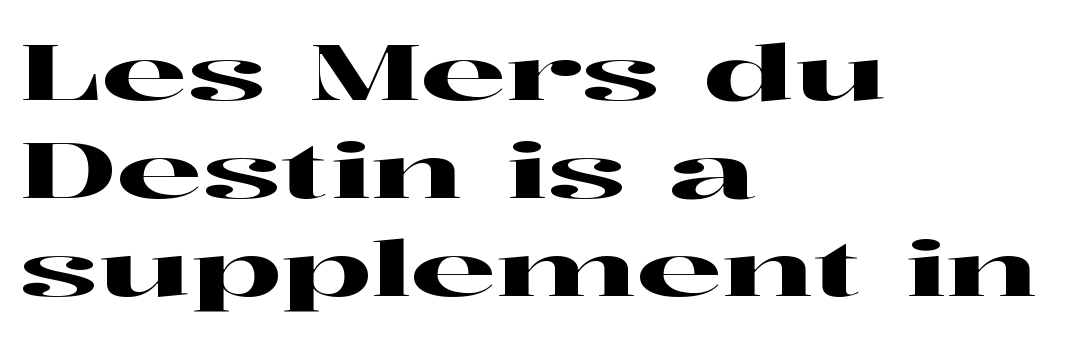
Q: Is the text italic (slanted)? A: No, it is upright.
Q: Is the typeface a serif or a sans-serif typeface? A: Serif.
Q: Is the text underlined? A: No.
Q: How is the paragraph aligned? A: Left-aligned.
Q: Is the spacing between letters normal or unusually wide? A: Normal.
Q: Is the spacing between lines tight, normal or loose? A: Normal.
Q: Width (condensed, normal, or wide)? A: Wide.
Q: Stroke contrast? A: High.
Q: x-height? A: Medium.
Q: Monospaced? A: No.
